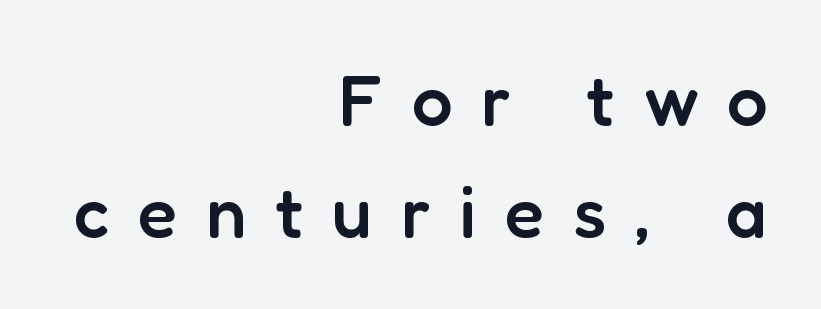
{"serif": "no", "italic": "no", "bold": "semi", "weight": "semibold", "width": "normal", "stroke_contrast": "low", "x_height": "medium", "monospaced": "no", "underline": "no", "align": "right", "line_spacing": "normal", "line_spacing_ratio": 1.56, "letter_spacing": "wide", "letter_spacing_em": 0.4, "glyph_px": 72}
